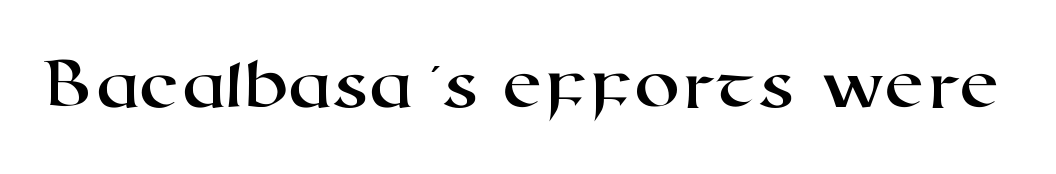
{"serif": "no", "width": "wide", "stroke_contrast": "high", "x_height": "medium", "monospaced": "no", "underline": "no", "letter_spacing": "normal", "letter_spacing_em": 0.0, "glyph_px": 74}
